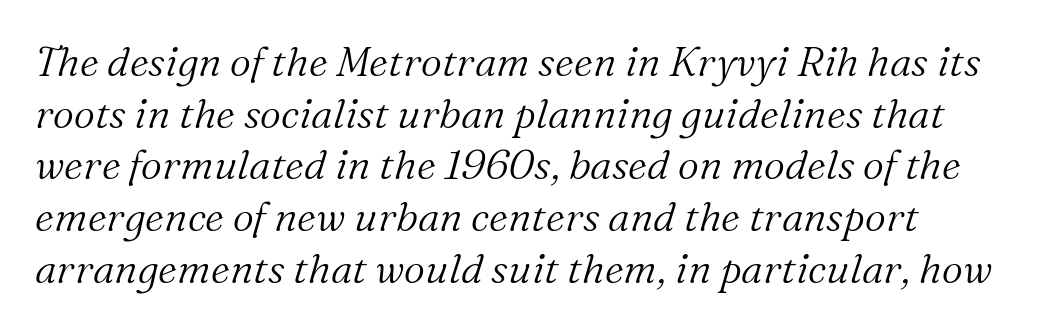
The image shows 41 px light serif type, italic (leaning right); set normal line spacing (1.26x), normal letter spacing, not underlined; medium stroke contrast and a medium x-height.
